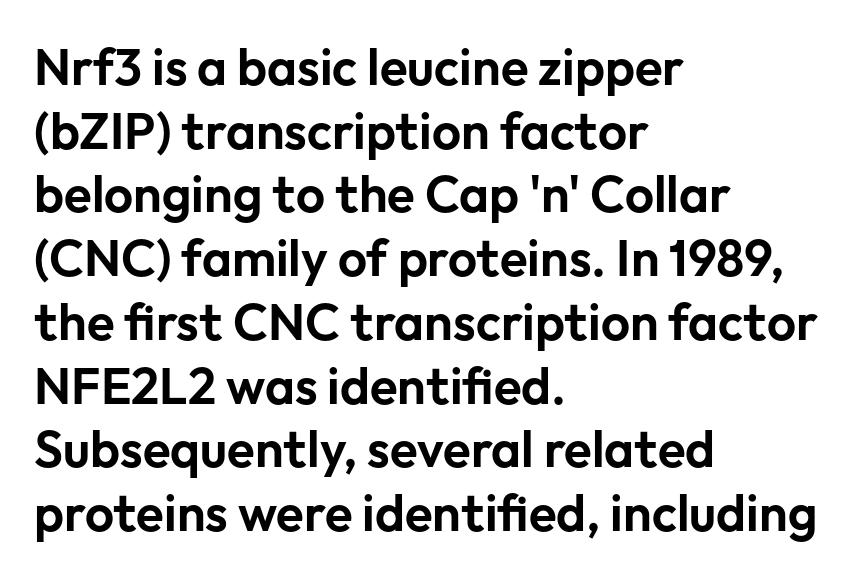
The passage shown is typeset with a sans-serif family. This sample has the flowing, uneven cadence of proportional lettering. The space beneath each line is pristine and unruled. Style check: upright. The paragraph shown leans on its left margin.
